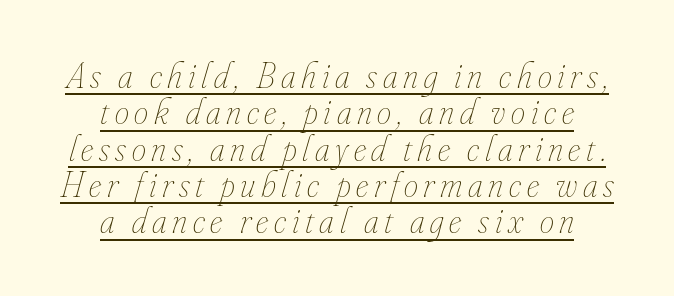
Q: Is the text bold? A: No.
Q: Is the text italic (slanted)? A: Yes, it leans right by about 16 degrees.
Q: Is the text underlined? A: Yes.
Q: How is the paragraph aligned? A: Centered.
Q: Is the spacing between lines tight, normal or loose? A: Tight.
Q: Width (condensed, normal, or wide)? A: Condensed.
Q: Stroke contrast? A: Low.
Q: x-height? A: Small.
Q: Monospaced? A: No.
